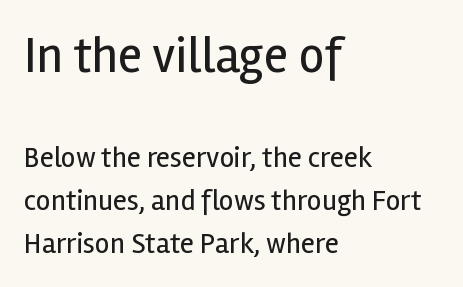
Q: Is the text bold? A: No.
Q: Is the text italic (slanted)? A: No, it is upright.
Q: Is the typeface a serif or a sans-serif typeface? A: Sans-serif.
Q: Is the text underlined? A: No.
Q: How is the paragraph aligned? A: Left-aligned.
Q: Is the spacing between letters normal or unusually wide? A: Normal.
Q: Is the spacing between lines tight, normal or loose? A: Normal.
Q: Which block of text is set in a larger size, the first (top) or the second (bottom)? A: The first (top) one.
Q: Width (condensed, normal, or wide)? A: Normal.
Q: x-height? A: Medium.
Q: Monospaced? A: No.
